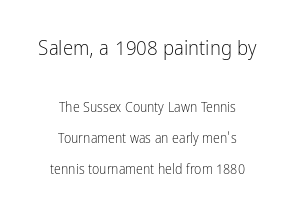
The image shows 21 px text type, upright; set centered, loose line spacing (2.23x), normal letter spacing, not underlined; the first (top) block is 1.5x larger.
